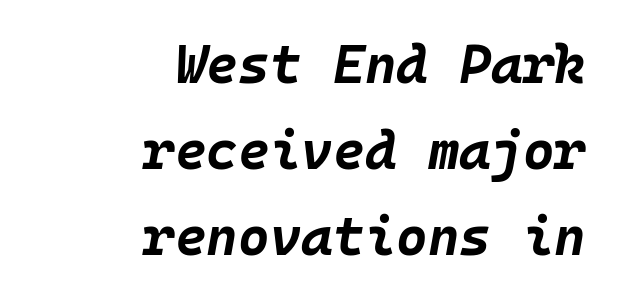
Q: Is the text bold? A: Yes.
Q: Is the text italic (slanted)? A: Yes, it leans right by about 10 degrees.
Q: Is the text underlined? A: No.
Q: How is the paragraph aligned? A: Right-aligned.
Q: Is the spacing between letters normal or unusually wide? A: Normal.
Q: Is the spacing between lines tight, normal or loose? A: Normal.
Q: Width (condensed, normal, or wide)? A: Normal.
Q: Stroke contrast? A: Low.
Q: x-height? A: Large.
Q: Monospaced? A: Yes.
